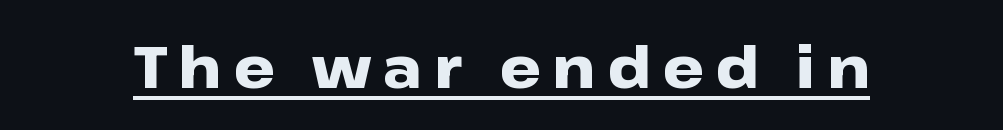
Serifs: no, the terminals of the letterforms are clean. Heavy-handed strokes throughout: this text is bold. Glance below the letters and you will spot a drawn line. The specimen reads as upright at a glance. Note the varied advance widths — an 'i' is clearly narrower than an 'm'.
